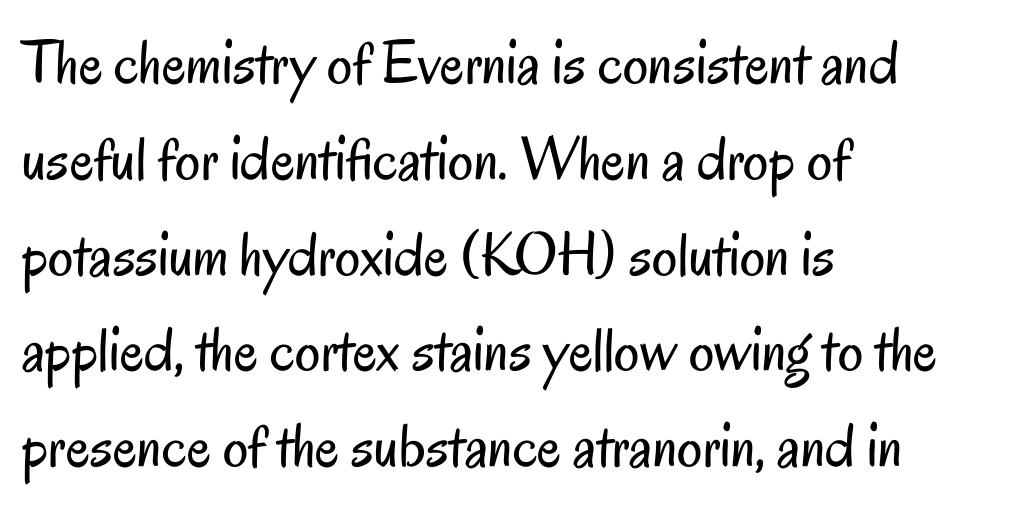
{"serif": "no", "italic": "no", "bold": "no", "weight": "regular", "width": "condensed", "stroke_contrast": "low", "x_height": "small", "monospaced": "no", "underline": "no", "align": "left", "line_spacing": "normal", "line_spacing_ratio": 1.52, "letter_spacing": "normal", "letter_spacing_em": 0.0, "glyph_px": 63}
